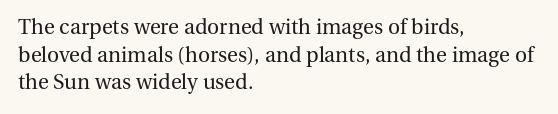
Q: Is the text bold? A: No.
Q: Is the text italic (slanted)? A: No, it is upright.
Q: Is the text underlined? A: No.
Q: How is the paragraph aligned? A: Left-aligned.
Q: Is the spacing between letters normal or unusually wide? A: Normal.
Q: Is the spacing between lines tight, normal or loose? A: Normal.
